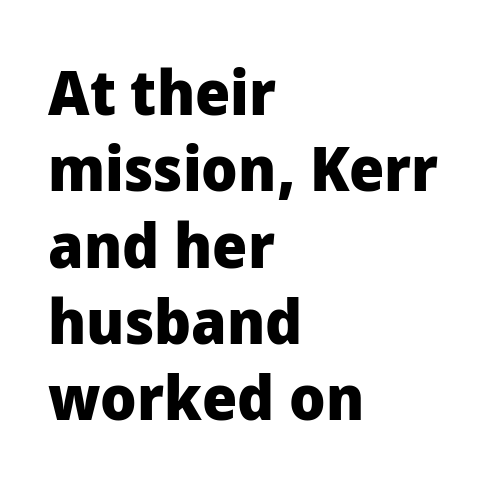
Q: Is the text bold? A: Yes.
Q: Is the text italic (slanted)? A: No, it is upright.
Q: Is the typeface a serif or a sans-serif typeface? A: Sans-serif.
Q: Is the text underlined? A: No.
Q: How is the paragraph aligned? A: Left-aligned.
Q: Is the spacing between letters normal or unusually wide? A: Normal.
Q: Width (condensed, normal, or wide)? A: Normal.
Q: Stroke contrast? A: Low.
Q: x-height? A: Medium.
Q: Monospaced? A: No.
